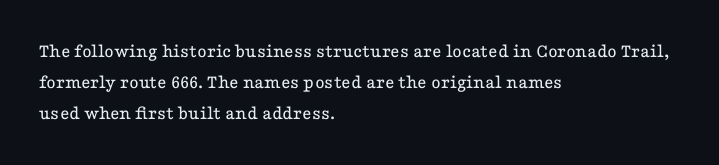
Unmarked baselines from the first word to the last. Between one letter and the next there's only the usual sliver of space. Left-aligned paragraph, ragged on the right. Compared with typical paragraphs, the rows here are spaced about the same. It's the straight-up-and-down kind of type.
